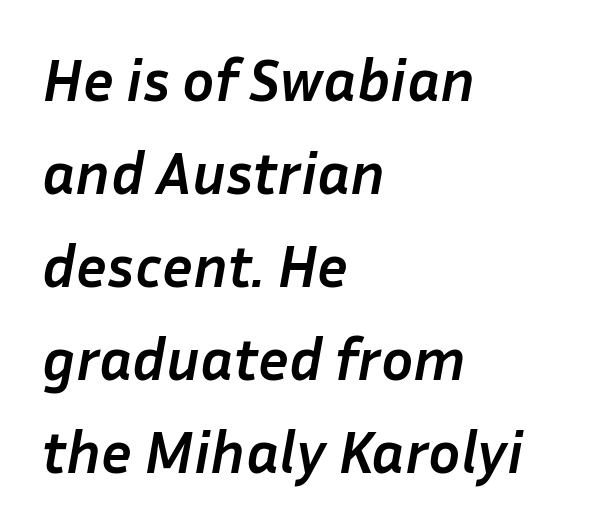
The image shows 60 px semibold type, italic (leaning right); set left-aligned, normal line spacing (1.55x), normal letter spacing, not underlined; low stroke contrast and a medium x-height.
